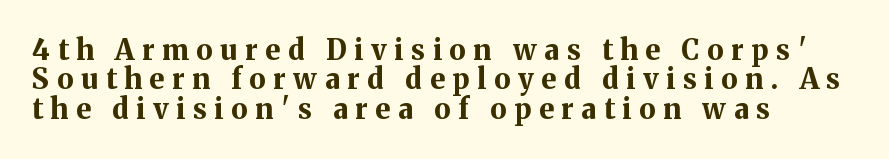
Q: Is the text bold? A: Yes.
Q: Is the text italic (slanted)? A: No, it is upright.
Q: Is the typeface a serif or a sans-serif typeface? A: Serif.
Q: Is the text underlined? A: No.
Q: How is the paragraph aligned? A: Left-aligned.
Q: Is the spacing between letters normal or unusually wide? A: Unusually wide.
Q: Is the spacing between lines tight, normal or loose? A: Tight.
Q: Width (condensed, normal, or wide)? A: Normal.
Q: Stroke contrast? A: Medium.
Q: x-height? A: Medium.
Q: Monospaced? A: No.
